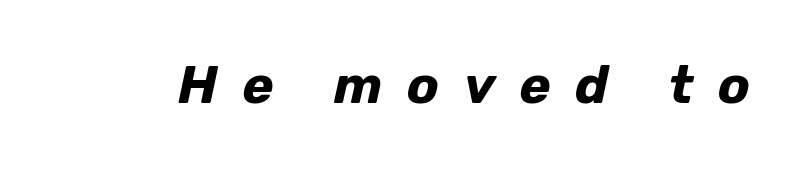
Bold? Absolutely — the strokes are thick and heavy. The text carries the slant typical of an italic or oblique font. How are the letters spaced? Widely, with obvious added tracking. Bare-footed words on every line. The letters advance in unequal steps, a hallmark of proportional type.
